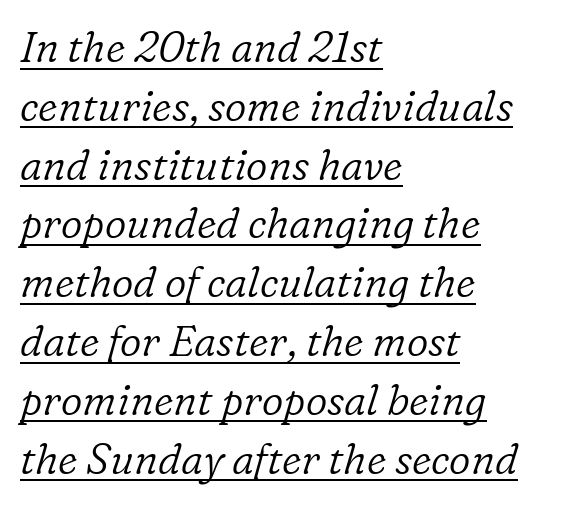
Where is the straight margin? On the left. Rows of type keep a routine distance in the vertical direction. Glance below the letters and you will spot a drawn line. Honestly, the letter spacing is just normal — you wouldn't notice it. Vertical stems look standard width or narrower in stroke.
